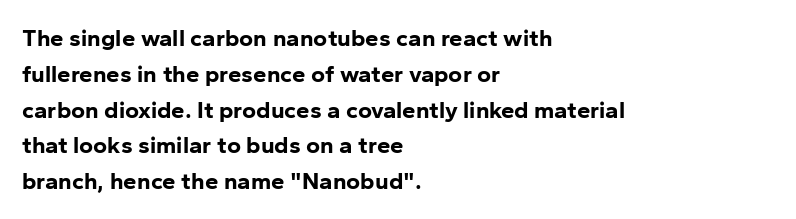
Italic: no, the glyphs are upright roman. Reading down the column, the eye jumps a familiar distance to each next line. Each row of text sits above clean, open space. Chunky letters — that's bold for sure.
